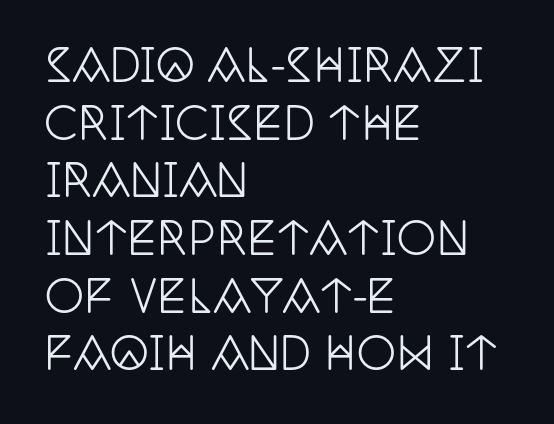
Q: Is the text italic (slanted)? A: No, it is upright.
Q: Is the typeface a serif or a sans-serif typeface? A: Serif.
Q: Is the text underlined? A: No.
Q: How is the paragraph aligned? A: Left-aligned.
Q: Is the spacing between letters normal or unusually wide? A: Normal.
Q: Is the spacing between lines tight, normal or loose? A: Normal.
Q: Width (condensed, normal, or wide)? A: Condensed.
Q: Stroke contrast? A: Low.
Q: x-height? A: Large.
Q: Monospaced? A: No.
